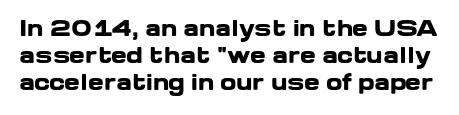
The image shows 21 px bold type, upright; set normal line spacing (1.28x), normal letter spacing, not underlined.
